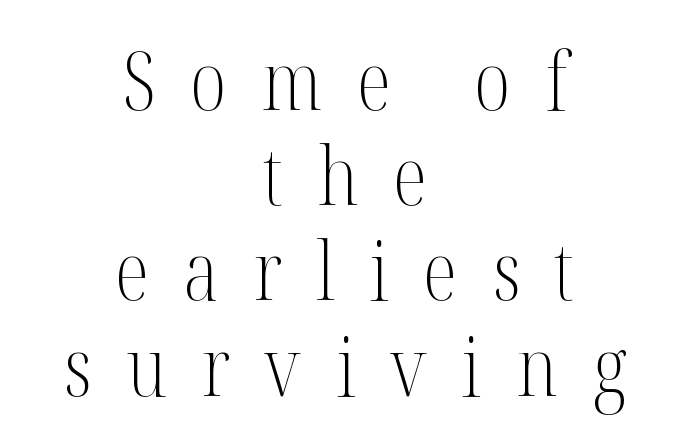
{"serif": "yes", "italic": "no", "bold": "no", "weight": "light", "width": "condensed", "stroke_contrast": "medium", "x_height": "medium", "monospaced": "no", "underline": "no", "align": "center", "line_spacing_ratio": 1.19, "letter_spacing": "wide", "letter_spacing_em": 0.43, "glyph_px": 80}
